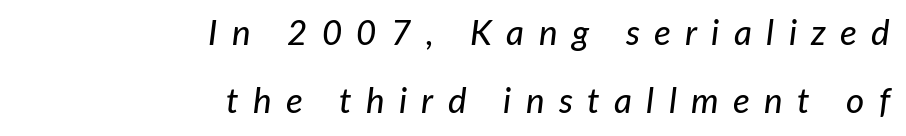
Q: Is the text italic (slanted)? A: Yes, it leans right by about 7 degrees.
Q: Is the text underlined? A: No.
Q: How is the paragraph aligned? A: Right-aligned.
Q: Is the spacing between letters normal or unusually wide? A: Unusually wide.
Q: Is the spacing between lines tight, normal or loose? A: Loose.
Q: Width (condensed, normal, or wide)? A: Normal.
Q: Stroke contrast? A: Low.
Q: x-height? A: Medium.
Q: Monospaced? A: No.
